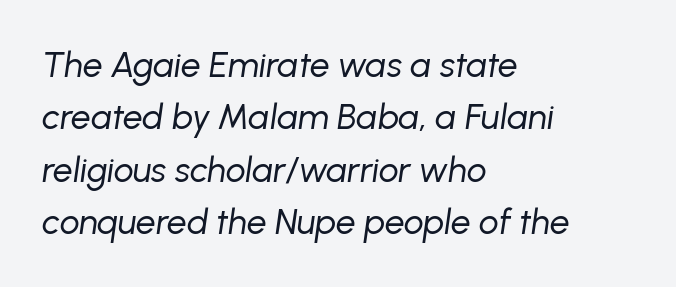
The image shows 35 px regular-weight type, italic (leaning right); set left-aligned, normal line spacing (1.5x), normal letter spacing, not underlined; low stroke contrast and a medium x-height.
